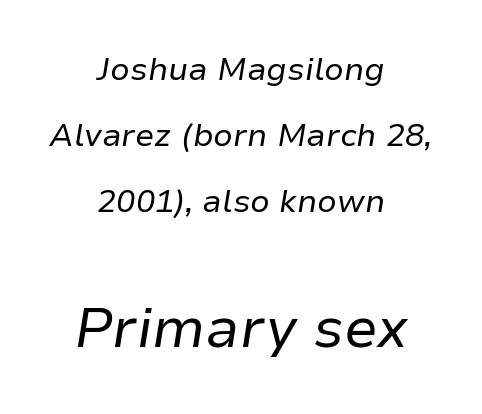
Q: Is the text bold? A: No.
Q: Is the text italic (slanted)? A: Yes, it leans right by about 9 degrees.
Q: Is the text underlined? A: No.
Q: How is the paragraph aligned? A: Centered.
Q: Is the spacing between letters normal or unusually wide? A: Normal.
Q: Is the spacing between lines tight, normal or loose? A: Loose.
Q: Which block of text is set in a larger size, the first (top) or the second (bottom)? A: The second (bottom) one.
Q: Width (condensed, normal, or wide)? A: Normal.
Q: Stroke contrast? A: Low.
Q: x-height? A: Medium.
Q: Monospaced? A: No.
